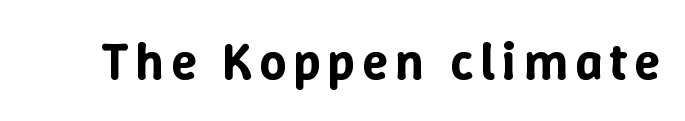
Q: Is the text italic (slanted)? A: No, it is upright.
Q: Is the text underlined? A: No.
Q: Width (condensed, normal, or wide)? A: Normal.
Q: Stroke contrast? A: Low.
Q: x-height? A: Medium.
Q: Monospaced? A: No.
